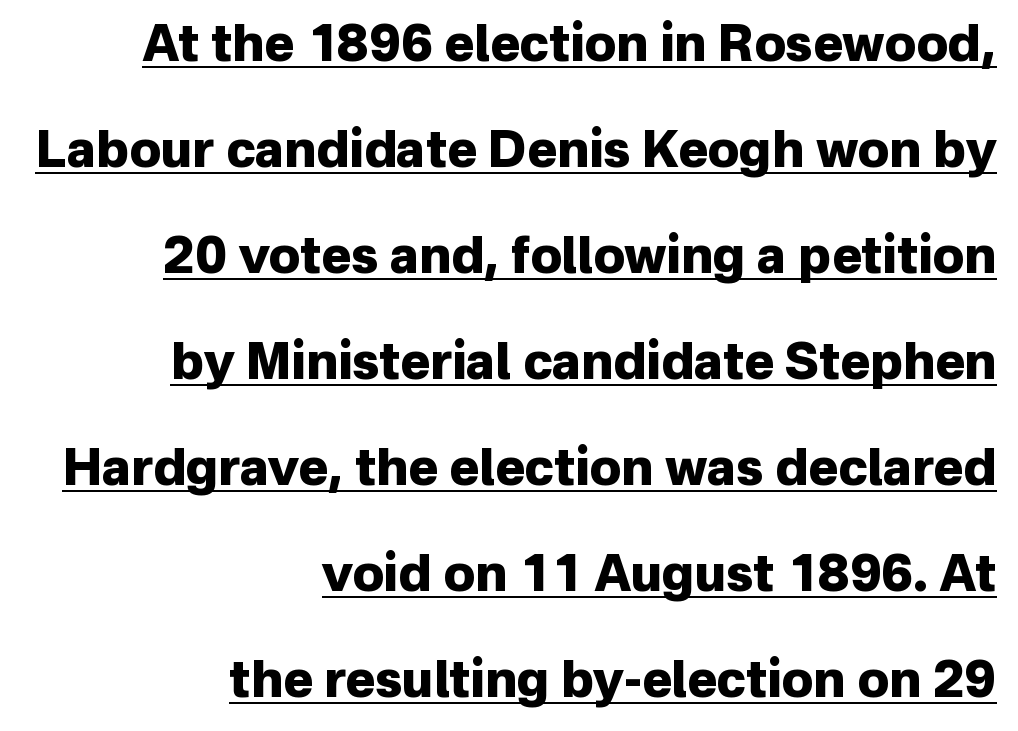
Designer's note — italics off, roman on. No feet cap the strokes, marking this as sans-serif type. The rendering keeps characters at their native spacing. Varying glyph widths throughout — classic text-font behaviour. Underlining? Definitely there.
